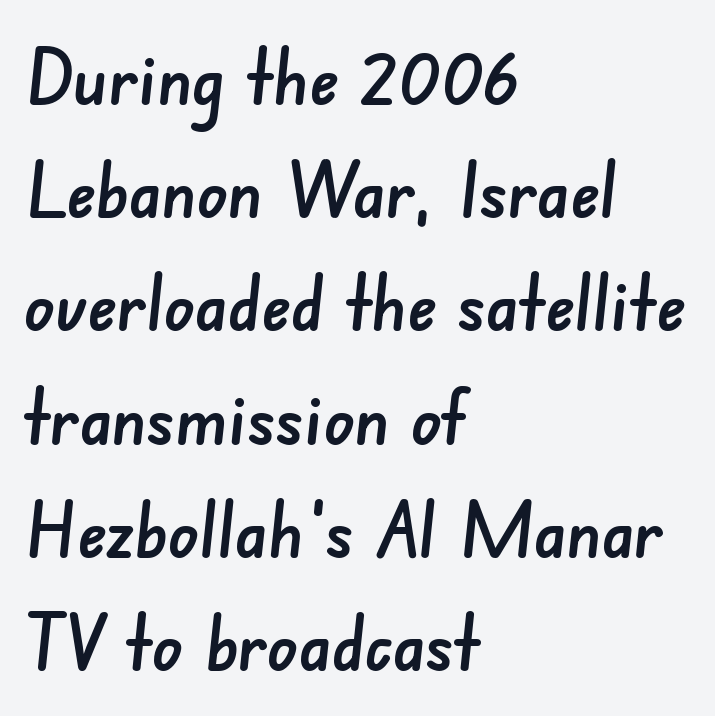
The image shows 77 px sans-serif type; set left-aligned, normal line spacing (1.47x), normal letter spacing, not underlined; low stroke contrast and a small x-height.
